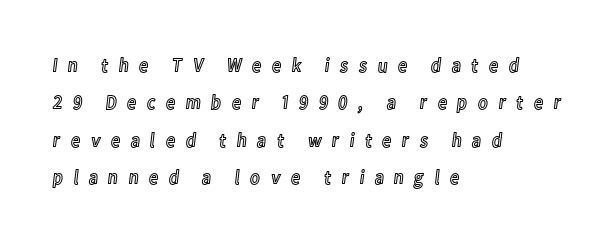
{"underline": "no", "align": "left", "line_spacing_ratio": 1.87, "letter_spacing": "wide", "letter_spacing_em": 0.49, "glyph_px": 20}
